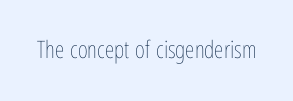
Only glyphs here, with clear space below each row. Notice how the stems are strictly vertical — no italics here. Between one letter and the next there's only the usual sliver of space. Is this a heavy cut? Hardly; it is regular or lighter.
